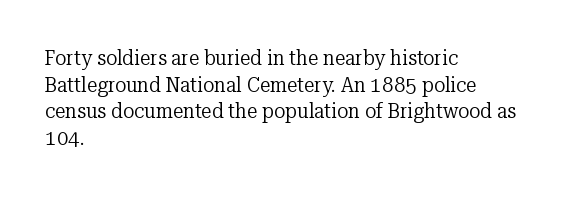
Q: Is the text bold? A: No.
Q: Is the text italic (slanted)? A: No, it is upright.
Q: Is the text underlined? A: No.
Q: How is the paragraph aligned? A: Left-aligned.
Q: Is the spacing between letters normal or unusually wide? A: Normal.
Q: Is the spacing between lines tight, normal or loose? A: Normal.
